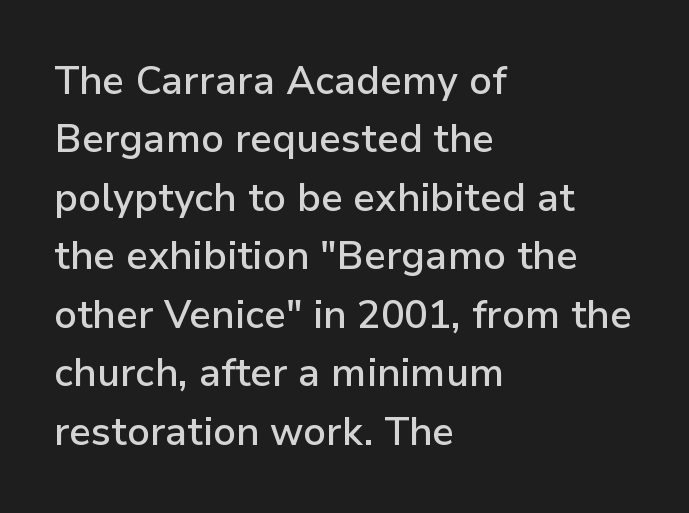
Q: Is the text bold? A: Semi-bold.
Q: Is the text italic (slanted)? A: No, it is upright.
Q: Is the typeface a serif or a sans-serif typeface? A: Sans-serif.
Q: Is the text underlined? A: No.
Q: How is the paragraph aligned? A: Left-aligned.
Q: Is the spacing between letters normal or unusually wide? A: Normal.
Q: Is the spacing between lines tight, normal or loose? A: Normal.
Q: Width (condensed, normal, or wide)? A: Normal.
Q: Stroke contrast? A: Low.
Q: x-height? A: Medium.
Q: Monospaced? A: No.
